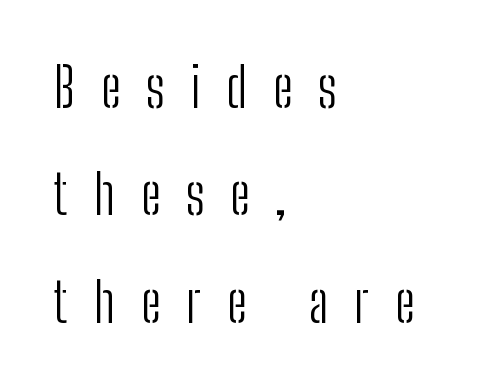
These lines are rendered in a variable-pitch font. Letterform terminals end flat and unadorned throughout the passage. The setting favours the left margin, as ordinary paragraphs usually do. The glyphs are unaccompanied by any horizontal stroke below them. The rendering inserts visible extra space after every character.
